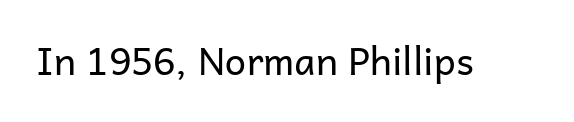
{"serif": "no", "italic": "no", "bold": "no", "weight": "regular", "width": "normal", "stroke_contrast": "low", "x_height": "medium", "monospaced": "no", "underline": "no", "letter_spacing": "normal", "letter_spacing_em": 0.0, "glyph_px": 38}
